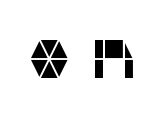
The image shows 54 px sans-serif type, upright; set unusually wide letter spacing (+0.37 em), not underlined; low stroke contrast and a large x-height.
